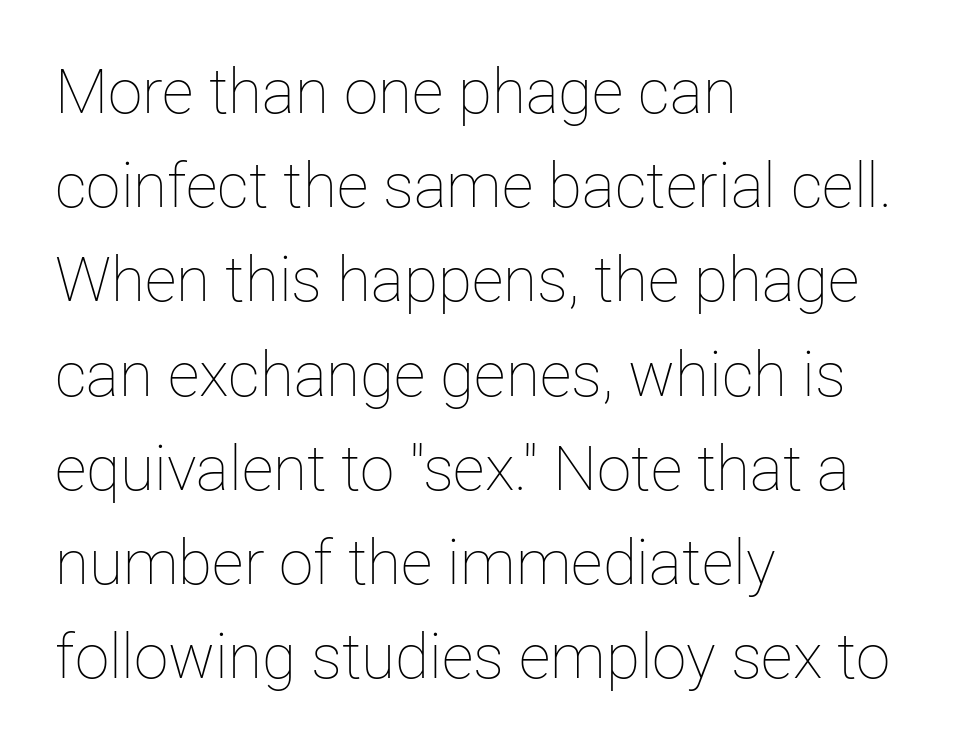
Q: Is the text bold? A: No.
Q: Is the text italic (slanted)? A: No, it is upright.
Q: Is the text underlined? A: No.
Q: How is the paragraph aligned? A: Left-aligned.
Q: Is the spacing between letters normal or unusually wide? A: Normal.
Q: Is the spacing between lines tight, normal or loose? A: Normal.
Q: Width (condensed, normal, or wide)? A: Normal.
Q: Stroke contrast? A: Low.
Q: x-height? A: Medium.
Q: Monospaced? A: No.
